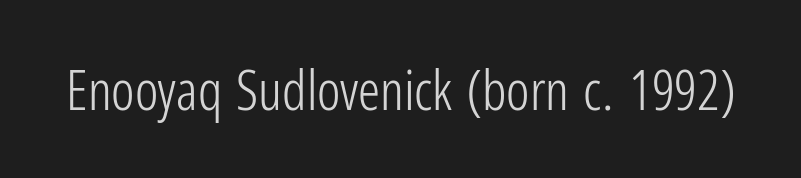
{"serif": "no", "italic": "no", "bold": "no", "weight": "light", "width": "condensed", "stroke_contrast": "low", "x_height": "medium", "monospaced": "no", "underline": "no", "letter_spacing": "normal", "letter_spacing_em": 0.0, "glyph_px": 55}
